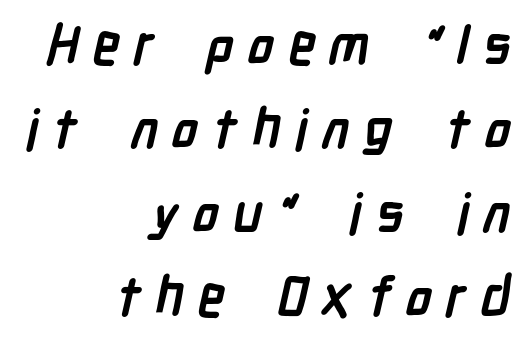
Anything drawn beneath the words? Only blank space. Evenly set lines give the paragraph a standard silhouette. These lines are rendered in a variable-pitch font. Every row of glyphs terminates at an identical x-position on the right. Each letter's strokes conclude bluntly, with no projecting serifs. Someone cranked the tracking dial way up on this one.
